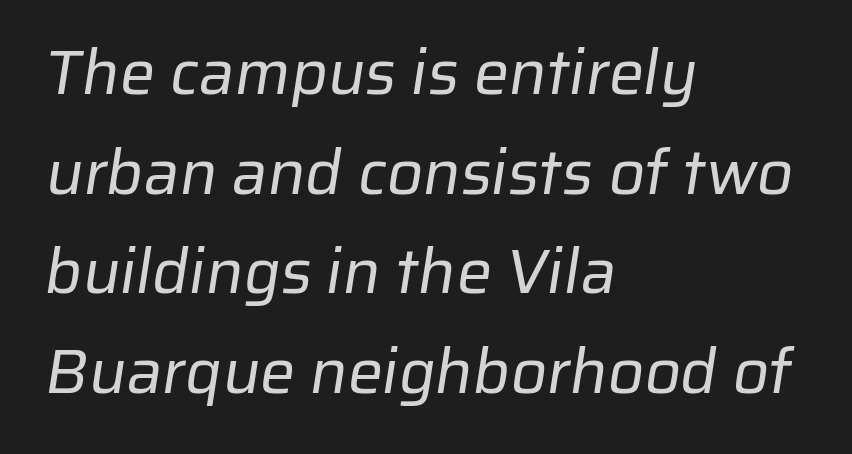
The image shows 63 px regular-weight sans-serif type; set left-aligned, normal line spacing (1.58x), normal letter spacing, not underlined; low stroke contrast and a medium x-height.
